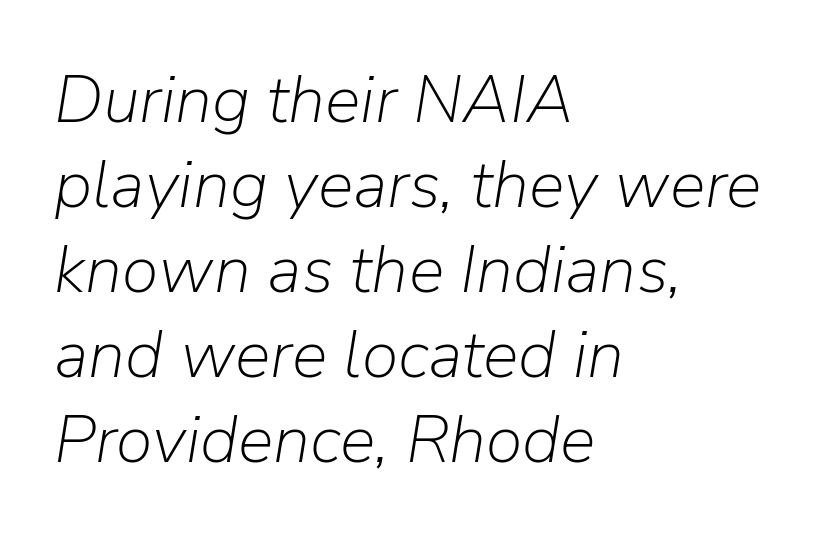
The image shows 67 px light type, italic (leaning right); set left-aligned, normal line spacing (1.27x), normal letter spacing, not underlined; low stroke contrast and a medium x-height.
